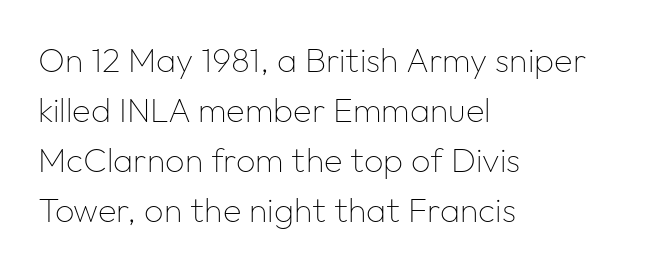
The space directly below the letters is spotless. Every character sits straight up, as roman type does. What's the leading like? Ordinary, nothing unusual. These lines are rendered in a variable-pitch font. In CSS terms this would be text-align: left. I'd call this a sans setting — the letters go barefoot.
